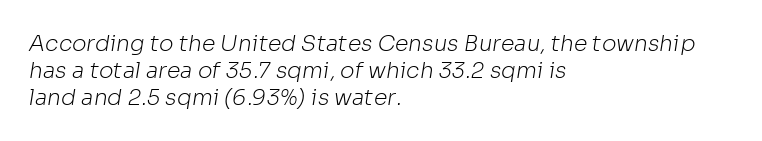
{"bold": "no", "underline": "no", "align": "left", "line_spacing_ratio": 1.22, "letter_spacing": "normal", "letter_spacing_em": 0.0, "glyph_px": 22}
